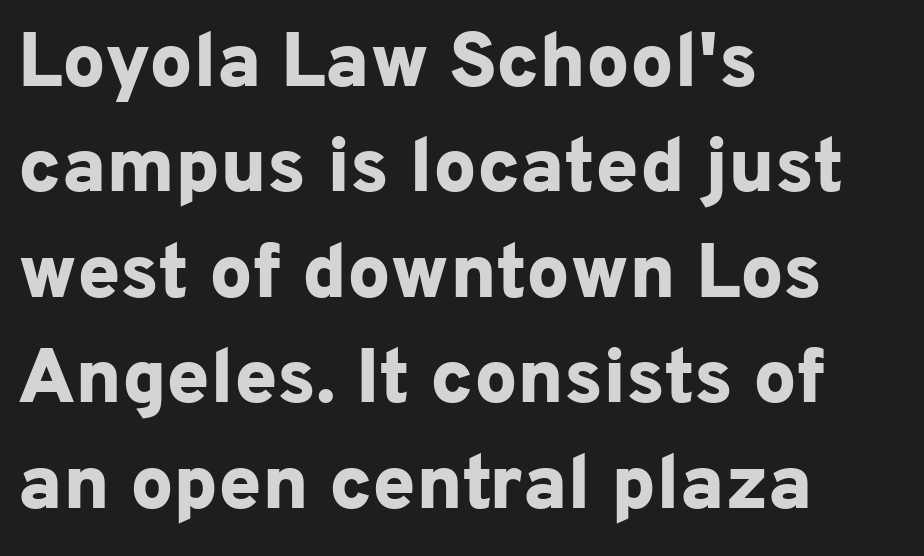
{"serif": "no", "italic": "no", "bold": "yes", "weight": "bold", "width": "normal", "stroke_contrast": "low", "x_height": "medium", "monospaced": "no", "underline": "no", "align": "left", "line_spacing": "normal", "line_spacing_ratio": 1.37, "letter_spacing": "normal", "letter_spacing_em": 0.0, "glyph_px": 77}
